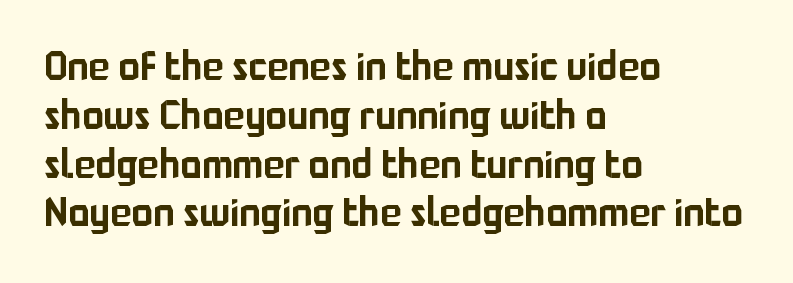
{"serif": "no", "italic": "no", "width": "normal", "stroke_contrast": "low", "x_height": "medium", "monospaced": "no", "underline": "no", "align": "left", "line_spacing_ratio": 1.22, "letter_spacing": "normal", "letter_spacing_em": 0.0, "glyph_px": 40}
